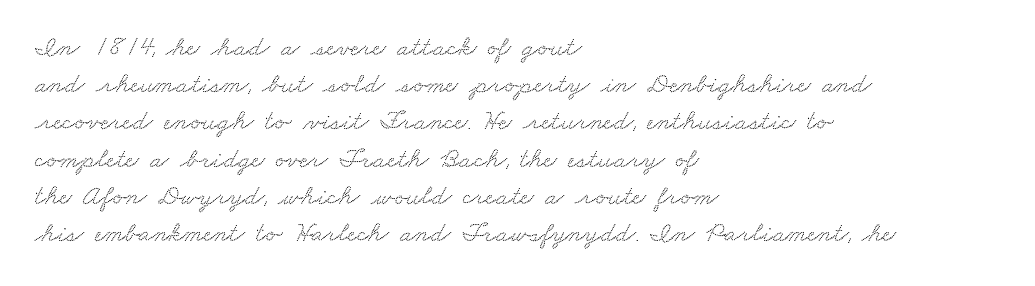
The image shows 28 px wide serif type; set left-aligned, normal line spacing (1.33x), normal letter spacing, not underlined; low stroke contrast and a small x-height.
